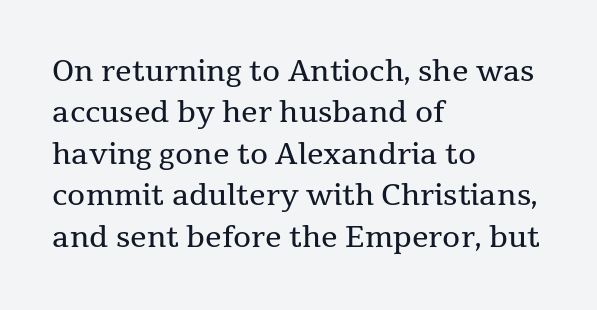
The image shows 29 px regular-weight serif type, upright; set left-aligned, normal line spacing (1.43x), normal letter spacing, not underlined; medium stroke contrast and a medium x-height.
